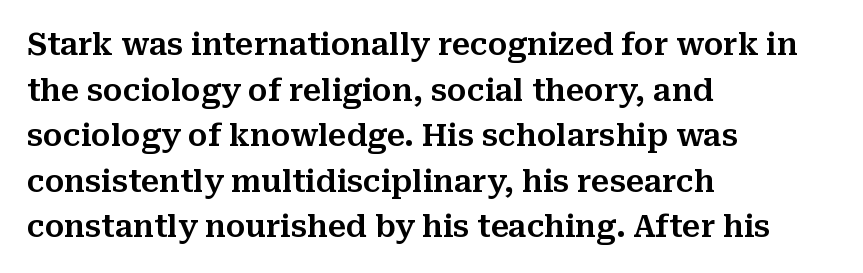
The image shows 30 px serif type, upright; set left-aligned, normal line spacing (1.52x), normal letter spacing, not underlined; medium stroke contrast and a medium x-height.
